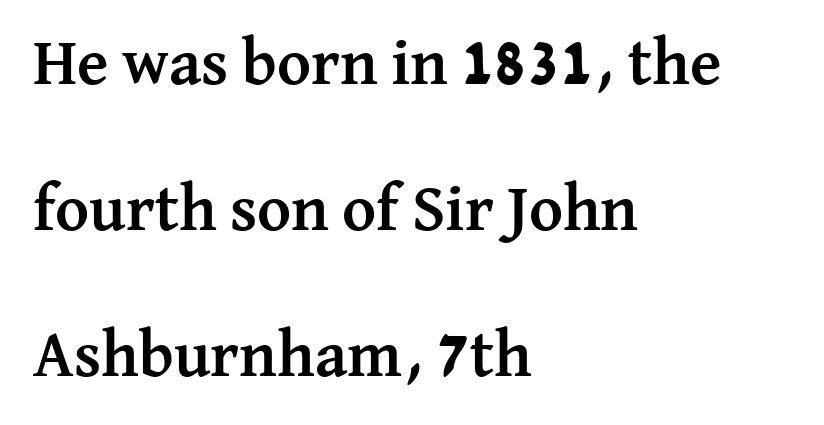
{"serif": "yes", "italic": "no", "bold": "yes", "weight": "semibold", "width": "normal", "stroke_contrast": "medium", "x_height": "medium", "monospaced": "no", "underline": "no", "align": "left", "line_spacing": "loose", "line_spacing_ratio": 2.25, "letter_spacing": "normal", "letter_spacing_em": 0.0, "glyph_px": 65}
